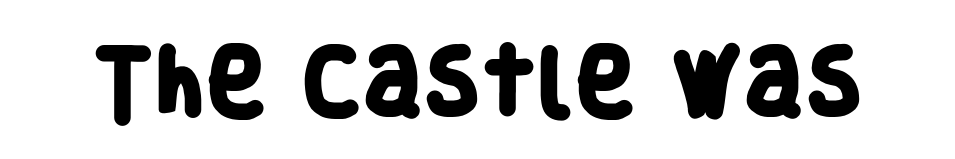
{"serif": "no", "bold": "yes", "weight": "heavy", "width": "condensed", "stroke_contrast": "low", "x_height": "large", "monospaced": "no", "underline": "no", "letter_spacing": "normal", "letter_spacing_em": 0.0, "glyph_px": 74}
